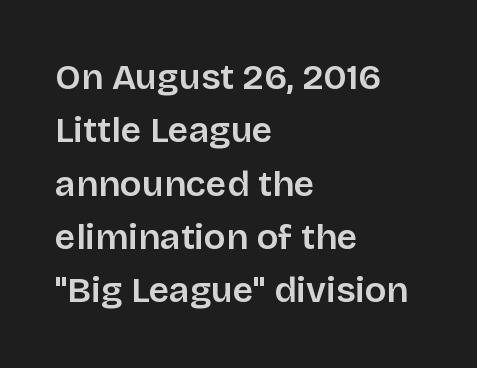
The image shows 36 px semibold sans-serif type, upright; set left-aligned, normal line spacing (1.48x), normal letter spacing, not underlined; low stroke contrast and a large x-height.
